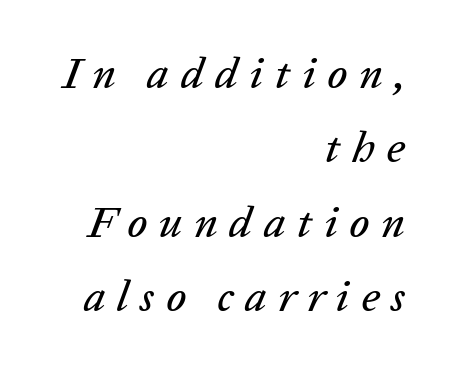
The image shows 44 px text type, italic (leaning right); set right-aligned, normal line spacing (1.69x), unusually wide letter spacing (+0.26 em), not underlined; low stroke contrast and a medium x-height.
